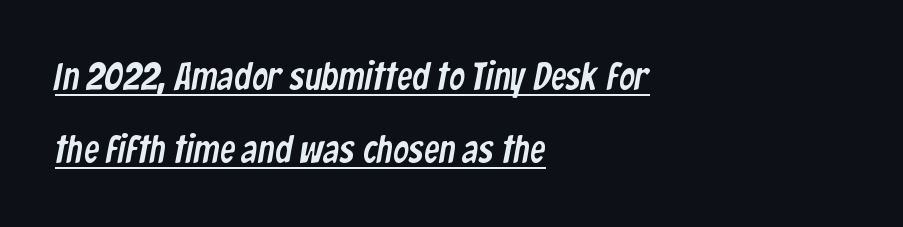
{"serif": "no", "width": "condensed", "stroke_contrast": "low", "x_height": "medium", "monospaced": "no", "underline": "yes", "align": "left", "line_spacing_ratio": 1.88, "letter_spacing": "normal", "letter_spacing_em": 0.0, "glyph_px": 39}
